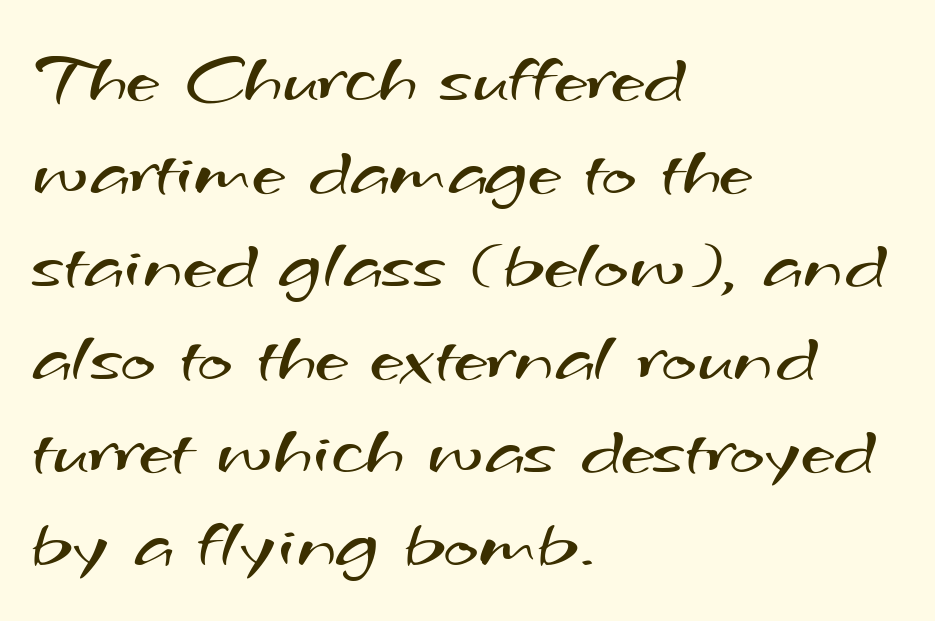
The rendering anchors every line to the left-hand side. The rendering uses natural spacing where letterforms have individual widths. Each letter's strokes conclude bluntly, with no projecting serifs. Any mark beneath the type? The region is blank.
